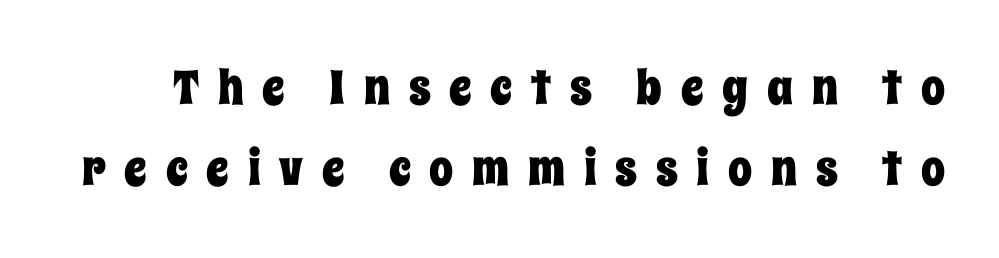
Q: Is the text italic (slanted)? A: No, it is upright.
Q: Is the text underlined? A: No.
Q: Is the spacing between letters normal or unusually wide? A: Unusually wide.
Q: Is the spacing between lines tight, normal or loose? A: Normal.
Q: Width (condensed, normal, or wide)? A: Condensed.
Q: Stroke contrast? A: Low.
Q: x-height? A: Large.
Q: Monospaced? A: No.
